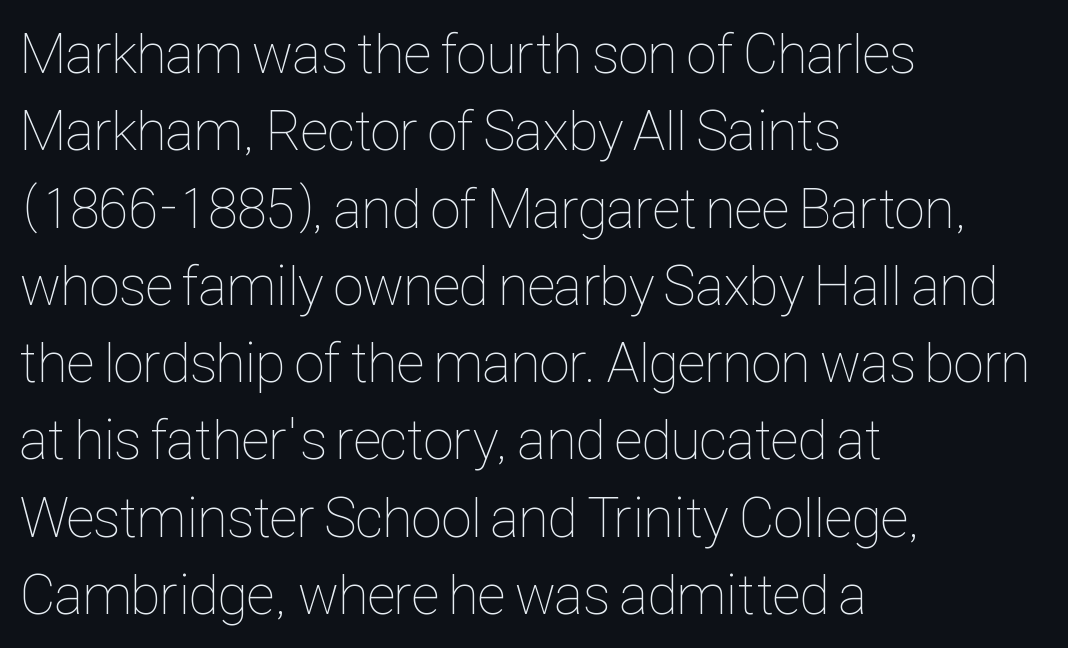
In terms of posture, this sample is upright. In terms of letterspacing, this is plain default setting. You could not count columns in this text — the font is proportionally spaced. Leading matches the norm, producing a regular column. Horizontally, the lines are justified to the leading edge only.
